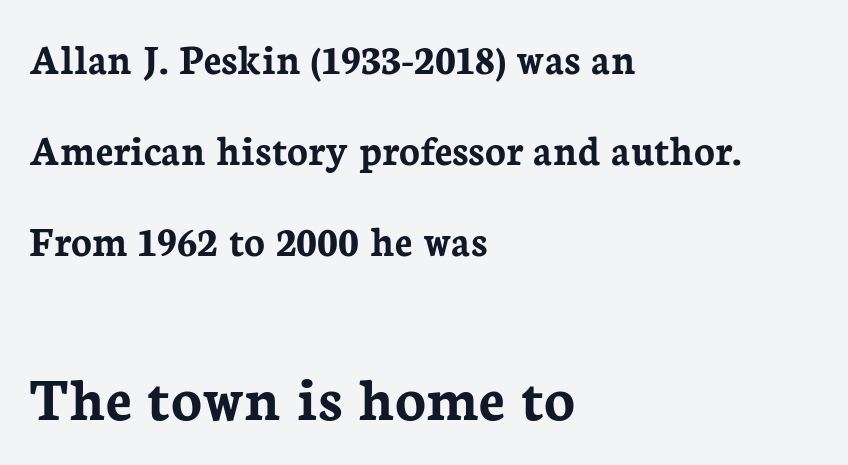
Rendered with straight, roman letterforms. On the weight axis this lands at bold, roughly 700. Alignment: flush left. Tracking here is standard; glyphs follow each other at the usual distance.
